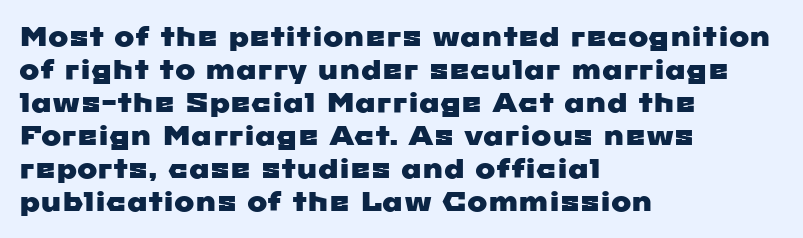
{"underline": "no", "align": "left", "line_spacing_ratio": 1.22, "letter_spacing": "normal", "letter_spacing_em": 0.0, "glyph_px": 27}
